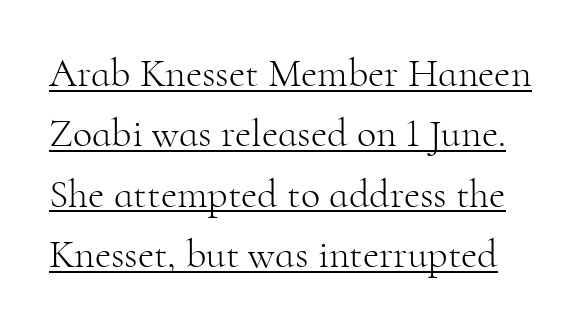
The image shows 40 px light serif type, upright; set normal line spacing (1.51x), normal letter spacing, underlined; high stroke contrast and a small x-height.
